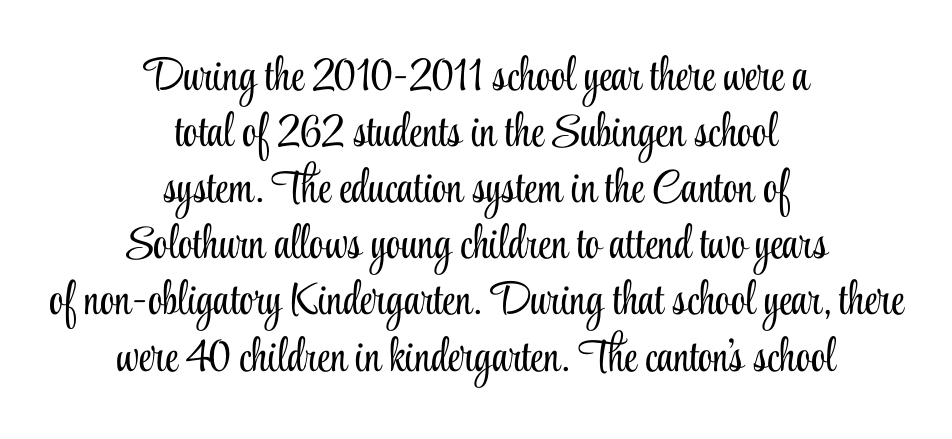
The rendering uses natural spacing where letterforms have individual widths. A serif font was chosen for this passage. Letters have the restrained weight of plain body copy at most.
